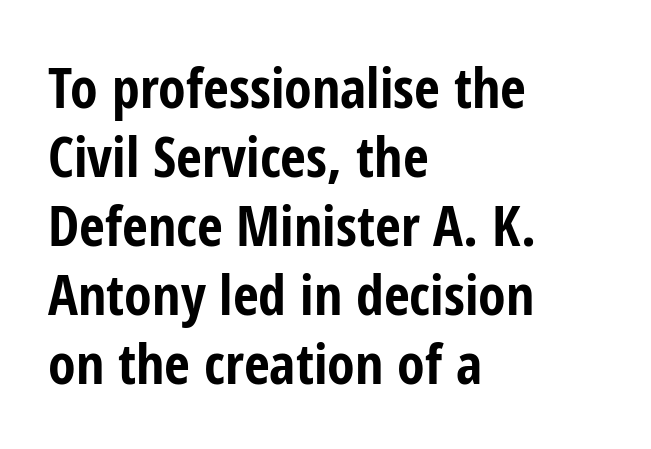
{"serif": "no", "italic": "no", "bold": "yes", "weight": "bold", "width": "condensed", "stroke_contrast": "low", "x_height": "medium", "monospaced": "no", "underline": "no", "align": "left", "line_spacing_ratio": 1.23, "letter_spacing": "normal", "letter_spacing_em": 0.0, "glyph_px": 56}
